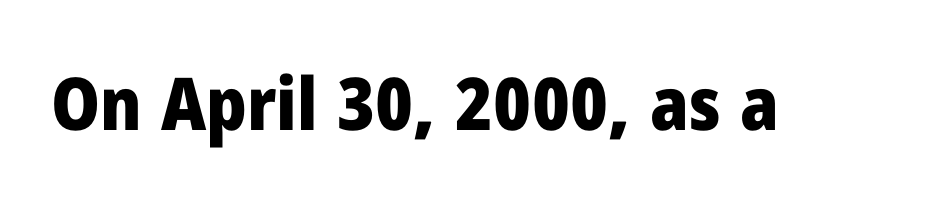
Q: Is the text bold? A: Yes.
Q: Is the text italic (slanted)? A: No, it is upright.
Q: Is the typeface a serif or a sans-serif typeface? A: Sans-serif.
Q: Is the text underlined? A: No.
Q: Is the spacing between letters normal or unusually wide? A: Normal.
Q: Width (condensed, normal, or wide)? A: Normal.
Q: Stroke contrast? A: Low.
Q: x-height? A: Medium.
Q: Monospaced? A: No.
